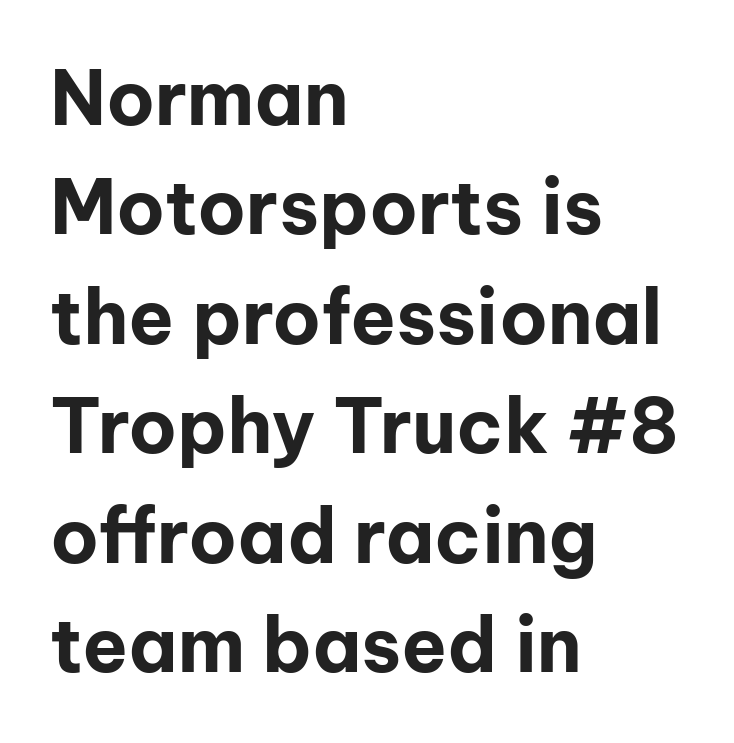
{"serif": "no", "italic": "no", "bold": "yes", "weight": "bold", "width": "normal", "stroke_contrast": "low", "x_height": "medium", "monospaced": "no", "underline": "no", "align": "left", "line_spacing": "normal", "line_spacing_ratio": 1.46, "letter_spacing": "normal", "letter_spacing_em": 0.0, "glyph_px": 75}
